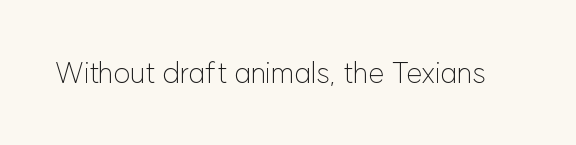
Q: Is the text bold? A: No.
Q: Is the text italic (slanted)? A: No, it is upright.
Q: Is the typeface a serif or a sans-serif typeface? A: Sans-serif.
Q: Is the text underlined? A: No.
Q: Is the spacing between letters normal or unusually wide? A: Normal.
Q: Width (condensed, normal, or wide)? A: Normal.
Q: Stroke contrast? A: Low.
Q: x-height? A: Medium.
Q: Monospaced? A: No.
